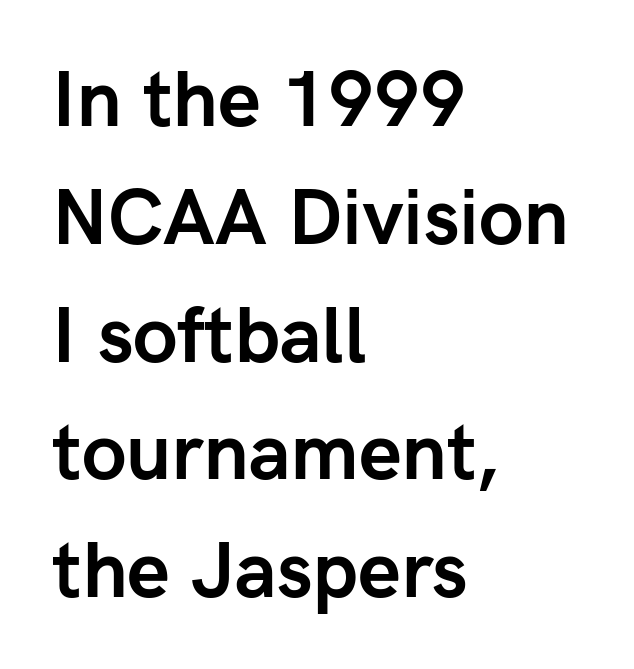
The image shows 77 px semibold sans-serif type, upright; set left-aligned, normal line spacing (1.53x), normal letter spacing, not underlined; low stroke contrast and a medium x-height.
